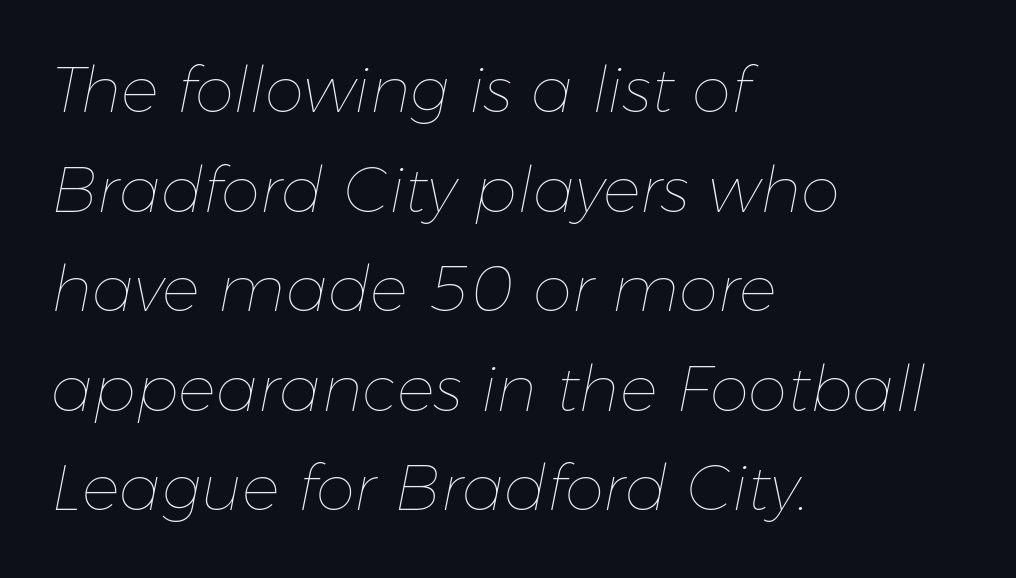
{"italic": "yes", "lean": "right", "slant_degrees": 11, "bold": "no", "weight": "thin", "width": "normal", "stroke_contrast": "low", "x_height": "medium", "monospaced": "no", "underline": "no", "align": "left", "line_spacing": "normal", "line_spacing_ratio": 1.58, "letter_spacing": "normal", "letter_spacing_em": 0.0, "glyph_px": 63}
